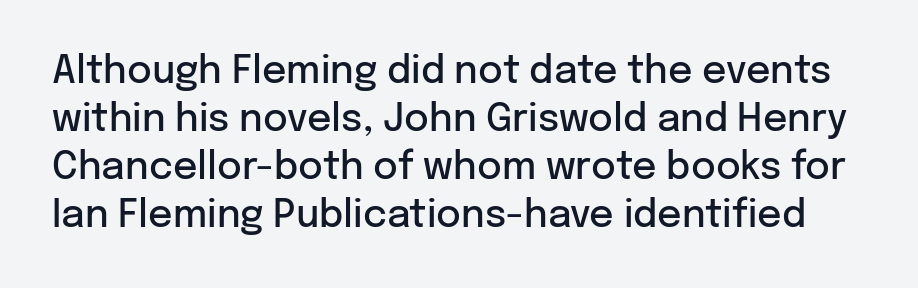
The image shows 38 px semibold sans-serif type, upright; set normal line spacing (1.26x), normal letter spacing, not underlined; low stroke contrast and a medium x-height.
